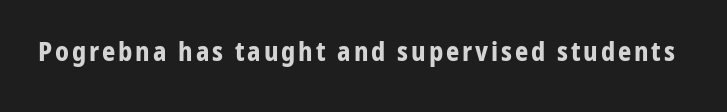
Q: Is the text bold? A: Yes.
Q: Is the text italic (slanted)? A: No, it is upright.
Q: Is the text underlined? A: No.
